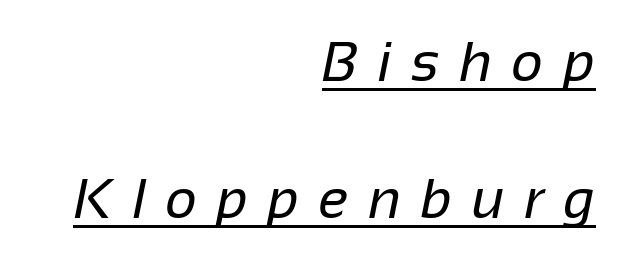
Q: Is the text bold? A: No.
Q: Is the typeface a serif or a sans-serif typeface? A: Sans-serif.
Q: Is the text underlined? A: Yes.
Q: How is the paragraph aligned? A: Right-aligned.
Q: Is the spacing between letters normal or unusually wide? A: Unusually wide.
Q: Is the spacing between lines tight, normal or loose? A: Loose.
Q: Width (condensed, normal, or wide)? A: Normal.
Q: Stroke contrast? A: Low.
Q: x-height? A: Medium.
Q: Monospaced? A: No.
